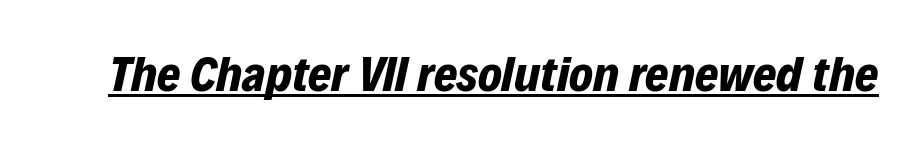
{"italic": "yes", "lean": "right", "slant_degrees": 12, "bold": "yes", "weight": "bold", "width": "normal", "stroke_contrast": "low", "x_height": "medium", "monospaced": "no", "underline": "yes", "letter_spacing": "normal", "letter_spacing_em": 0.0, "glyph_px": 50}
